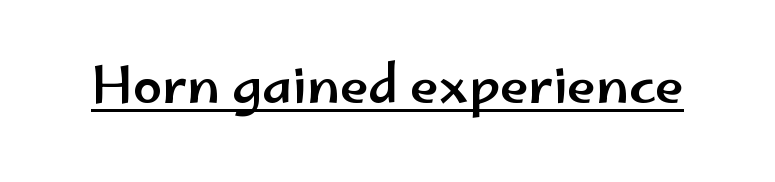
Regarding serifs, this sample does without them. The rendering uses natural spacing where letterforms have individual widths. The letters stand upright; this is a roman face. Does a line run under the words? Yes, clearly. The letterforms sit shoulder to shoulder at normal distance.
